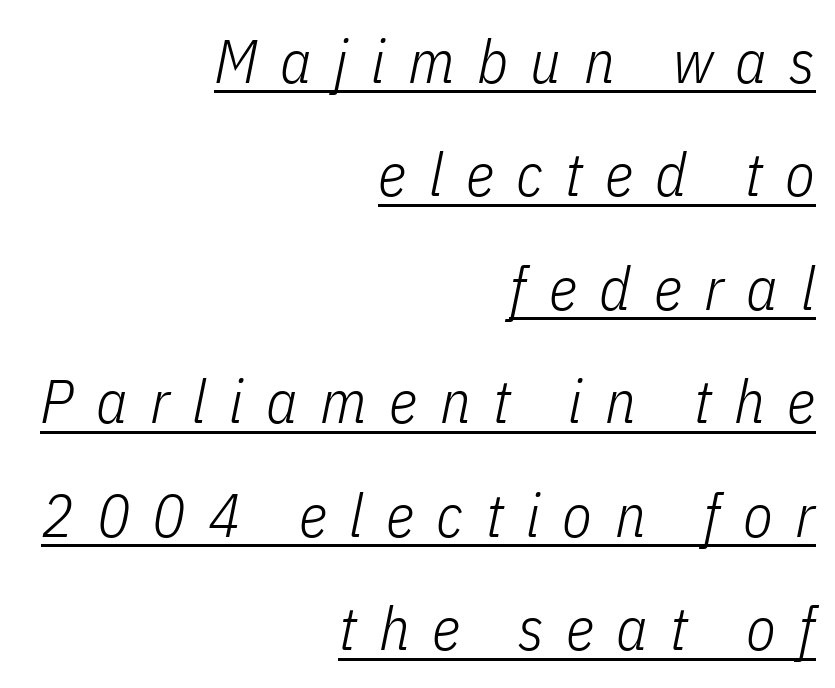
The image shows 61 px light, condensed type, italic (leaning right); set right-aligned, line spacing 1.86x, unusually wide letter spacing (+0.37 em), underlined; low stroke contrast and a medium x-height.
